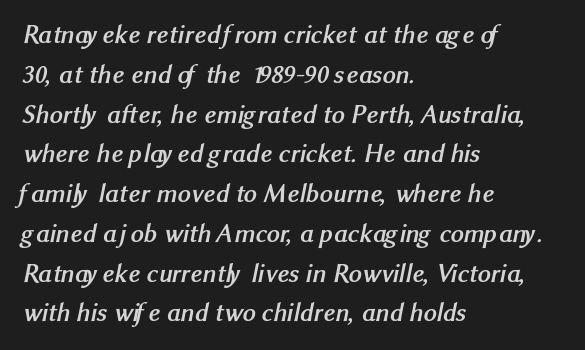
Alignment: flush left. Normally led — the rows are evenly, conventionally spaced. The type is set solid horizontally, with unmodified tracking. Typographic density is high because the face is bold. Check the space under the baseline: it is left empty.
